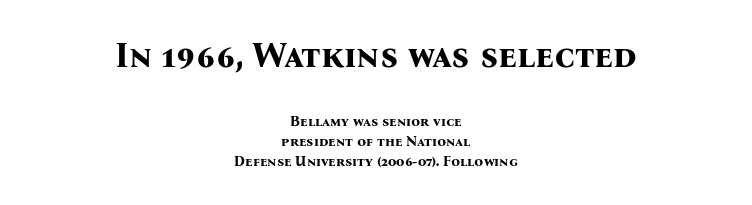
Only glyphs here, with clear space below each row. Unlike italic type, these characters show no tilt at all. The typesetting leans heavy: a genuine bold. The line-height multiplier appears to be the usual default. Is this a fixed-width face? No — the glyphs have proportional, varying widths. The passage shown has conventional tracking throughout.
